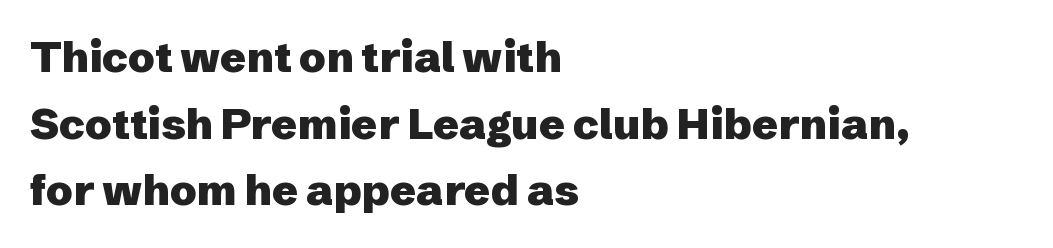
{"serif": "no", "italic": "no", "bold": "yes", "weight": "heavy", "width": "normal", "stroke_contrast": "low", "x_height": "medium", "monospaced": "no", "underline": "no", "align": "left", "line_spacing": "normal", "line_spacing_ratio": 1.55, "letter_spacing": "normal", "letter_spacing_em": 0.0, "glyph_px": 43}
